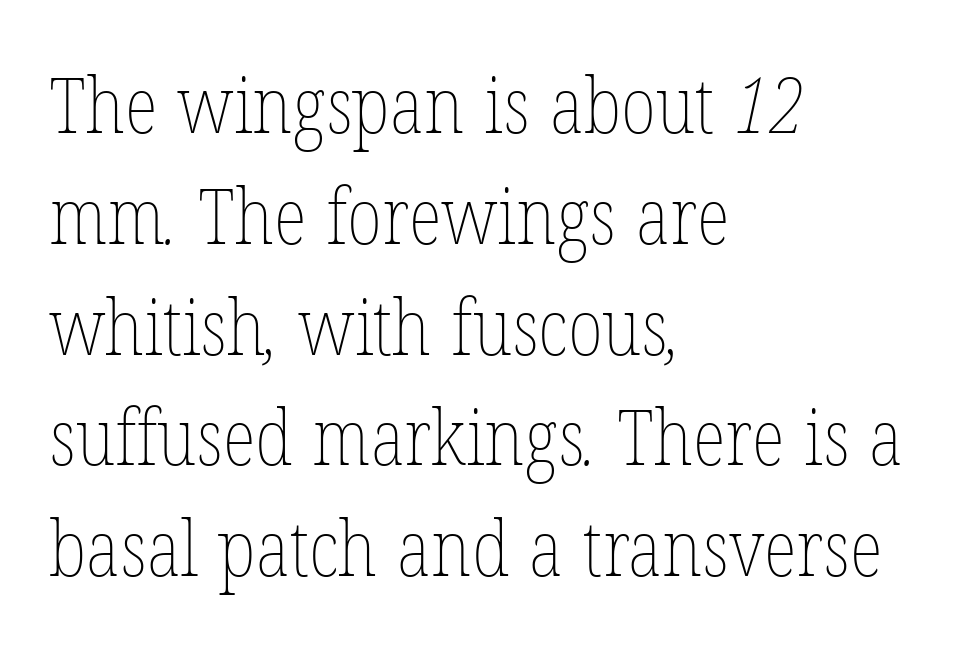
Q: Is the text bold? A: No.
Q: Is the text underlined? A: No.
Q: How is the paragraph aligned? A: Left-aligned.
Q: Is the spacing between letters normal or unusually wide? A: Normal.
Q: Is the spacing between lines tight, normal or loose? A: Normal.
Q: Width (condensed, normal, or wide)? A: Condensed.
Q: Stroke contrast? A: Low.
Q: x-height? A: Medium.
Q: Monospaced? A: No.
